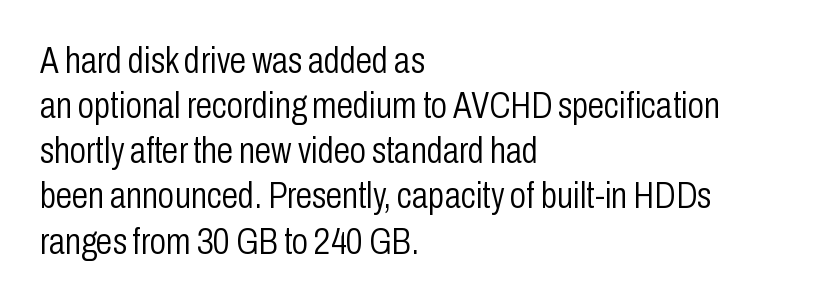
Q: Is the text bold? A: No.
Q: Is the text italic (slanted)? A: No, it is upright.
Q: Is the typeface a serif or a sans-serif typeface? A: Sans-serif.
Q: Is the text underlined? A: No.
Q: How is the paragraph aligned? A: Left-aligned.
Q: Is the spacing between letters normal or unusually wide? A: Normal.
Q: Width (condensed, normal, or wide)? A: Condensed.
Q: Stroke contrast? A: Low.
Q: x-height? A: Medium.
Q: Monospaced? A: No.
